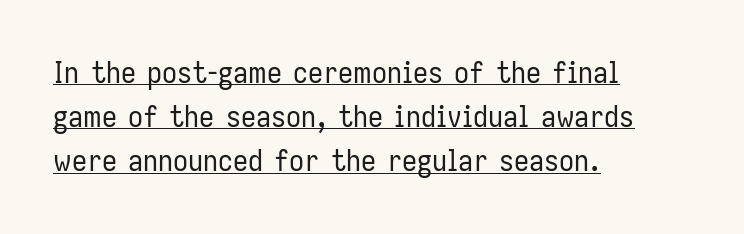
The image shows 30 px regular-weight, condensed sans-serif type, upright; set left-aligned, normal line spacing (1.47x), normal letter spacing, underlined; low stroke contrast and a medium x-height.
